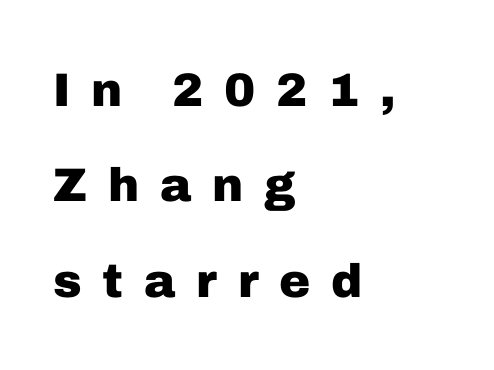
The image shows 47 px heavy sans-serif type, upright; set left-aligned, loose line spacing (2.03x), unusually wide letter spacing (+0.44 em), not underlined; low stroke contrast and a medium x-height.
